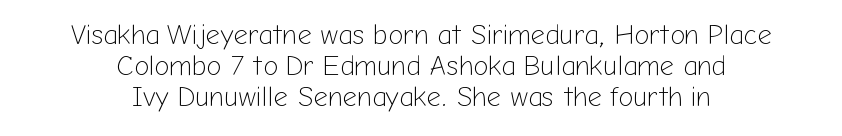
Q: Is the text bold? A: No.
Q: Is the text italic (slanted)? A: No, it is upright.
Q: Is the typeface a serif or a sans-serif typeface? A: Sans-serif.
Q: Is the text underlined? A: No.
Q: How is the paragraph aligned? A: Centered.
Q: Is the spacing between letters normal or unusually wide? A: Normal.
Q: Is the spacing between lines tight, normal or loose? A: Tight.
Q: Width (condensed, normal, or wide)? A: Normal.
Q: Stroke contrast? A: Low.
Q: x-height? A: Medium.
Q: Monospaced? A: No.
